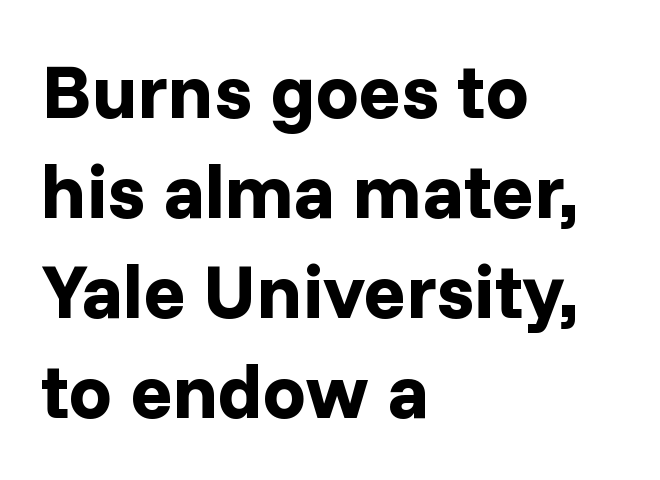
Q: Is the text bold? A: Yes.
Q: Is the text italic (slanted)? A: No, it is upright.
Q: Is the typeface a serif or a sans-serif typeface? A: Sans-serif.
Q: Is the text underlined? A: No.
Q: How is the paragraph aligned? A: Left-aligned.
Q: Is the spacing between letters normal or unusually wide? A: Normal.
Q: Is the spacing between lines tight, normal or loose? A: Normal.
Q: Width (condensed, normal, or wide)? A: Normal.
Q: Stroke contrast? A: Low.
Q: x-height? A: Medium.
Q: Monospaced? A: No.
